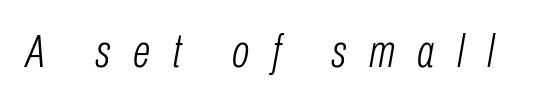
Anything drawn beneath the words? Only blank space. Posture: slanted. Character widths vary here, with narrow letters taking less room than wide ones. The font sits on the lighter half of the weight spectrum, regular included.
